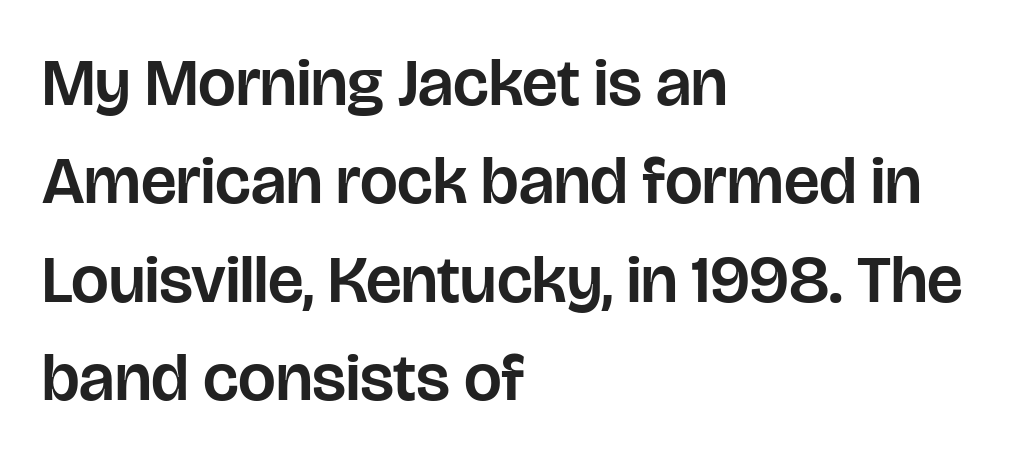
{"serif": "no", "italic": "no", "width": "normal", "stroke_contrast": "low", "x_height": "large", "monospaced": "no", "underline": "no", "align": "left", "line_spacing": "normal", "line_spacing_ratio": 1.47, "letter_spacing": "normal", "letter_spacing_em": 0.0, "glyph_px": 67}
